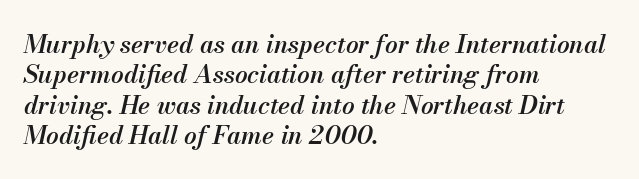
{"italic": "yes", "lean": "right", "slant_degrees": 13, "bold": "semi", "underline": "no", "align": "left", "line_spacing_ratio": 1.22, "letter_spacing": "normal", "letter_spacing_em": 0.0, "glyph_px": 25}
